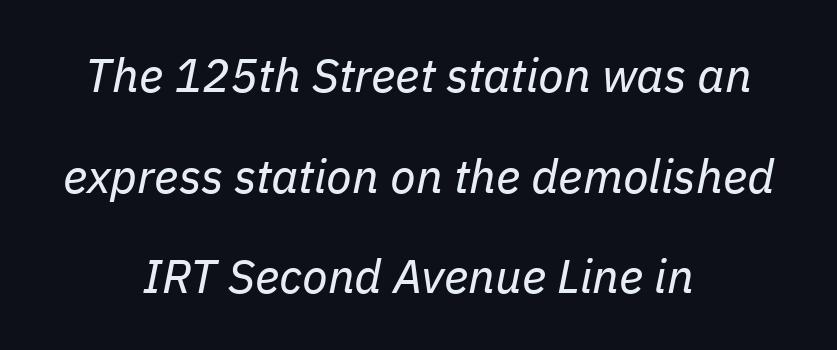
The image shows 47 px regular-weight type, italic (leaning right); set centered, loose line spacing (2.14x), normal letter spacing, not underlined; low stroke contrast and a medium x-height.
